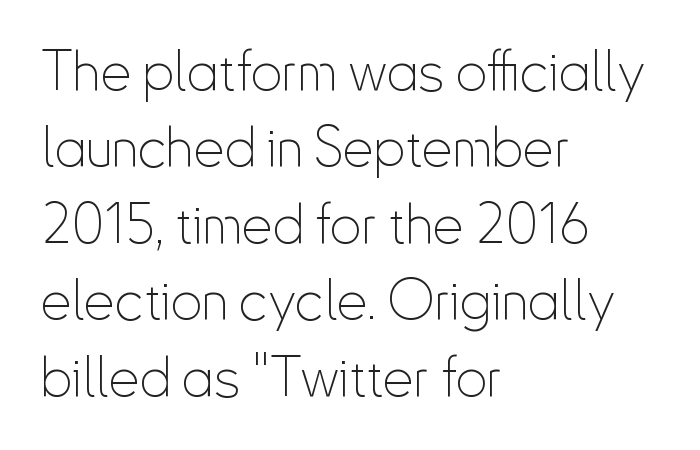
Varying glyph widths throughout — classic text-font behaviour. This sample is left-justified, so line endings fall wherever the words run out. Characters remain perfectly vertical along every line. Letters rest on an invisible, unmarked baseline. Classification — sans serif.
